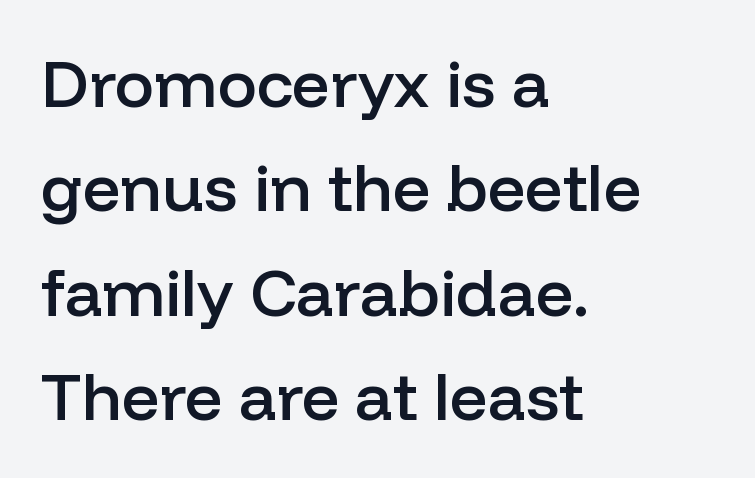
The image shows 66 px semibold sans-serif type, upright; set left-aligned, normal line spacing (1.58x), normal letter spacing, not underlined; low stroke contrast and a medium x-height.
